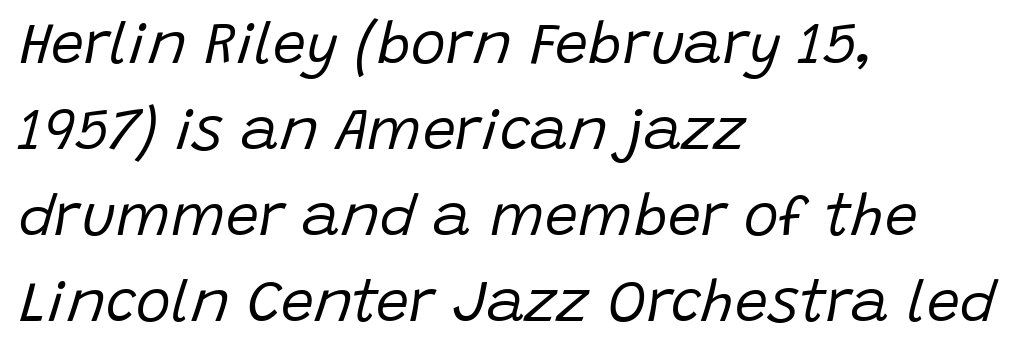
{"italic": "yes", "lean": "right", "slant_degrees": 15, "bold": "no", "weight": "regular", "width": "normal", "stroke_contrast": "low", "x_height": "large", "monospaced": "no", "underline": "no", "align": "left", "line_spacing": "normal", "line_spacing_ratio": 1.46, "letter_spacing": "normal", "letter_spacing_em": 0.0, "glyph_px": 59}
